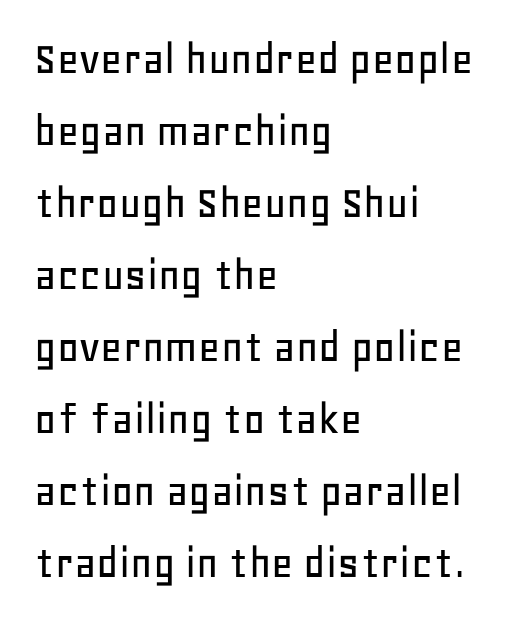
The image shows 48 px sans-serif type, upright; set left-aligned, normal line spacing (1.5x), normal letter spacing, not underlined; low stroke contrast and a large x-height.
